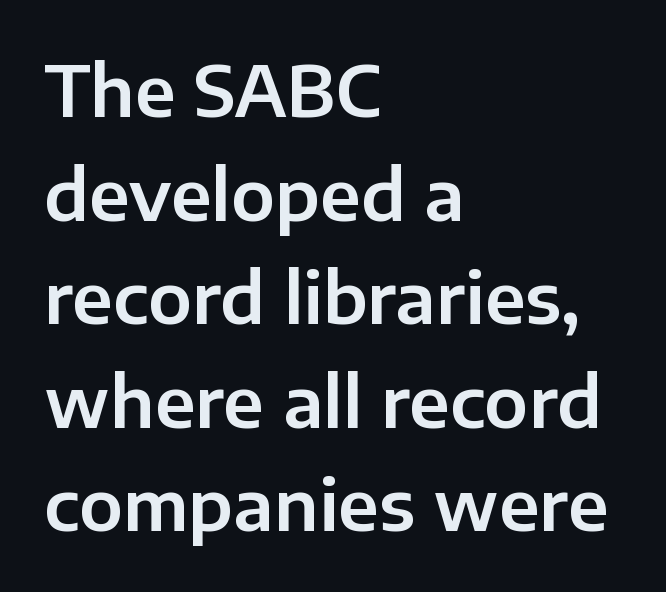
Q: Is the text italic (slanted)? A: No, it is upright.
Q: Is the typeface a serif or a sans-serif typeface? A: Sans-serif.
Q: Is the text underlined? A: No.
Q: How is the paragraph aligned? A: Left-aligned.
Q: Is the spacing between letters normal or unusually wide? A: Normal.
Q: Is the spacing between lines tight, normal or loose? A: Normal.
Q: Width (condensed, normal, or wide)? A: Normal.
Q: Stroke contrast? A: Low.
Q: x-height? A: Medium.
Q: Monospaced? A: No.
